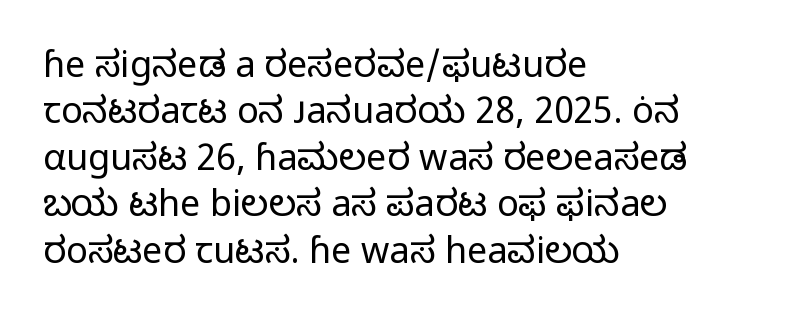
The letters advance in unequal steps, a hallmark of proportional type. A roman cut, with each character standing at attention. Nope, no serifs anywhere on these letters. Tracking here is standard; glyphs follow each other at the usual distance. The rendering uses a moderate line-height, typical for paragraphs. Stroke thickness stays within the range of a standard reading face or lighter.
